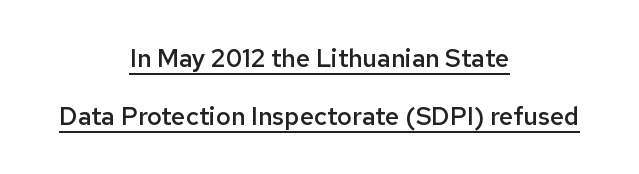
{"italic": "no", "bold": "semi", "underline": "yes", "align": "center", "line_spacing": "loose", "line_spacing_ratio": 2.31, "letter_spacing": "normal", "letter_spacing_em": 0.0, "glyph_px": 25}
